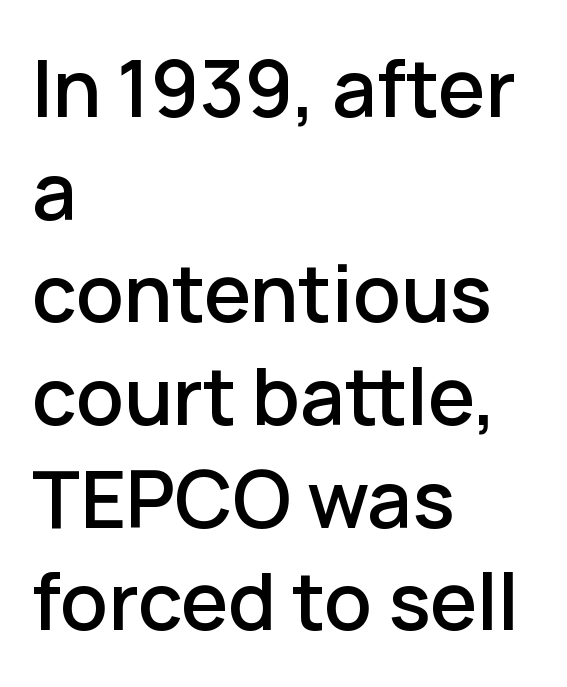
A typesetter would call this zero additional tracking. Font category for this specimen: sans-serif. A classic flush-left, rag-right setting is used for this passage. Anything drawn beneath the words? Only blank space. Character widths vary here, with narrow letters taking less room than wide ones.
